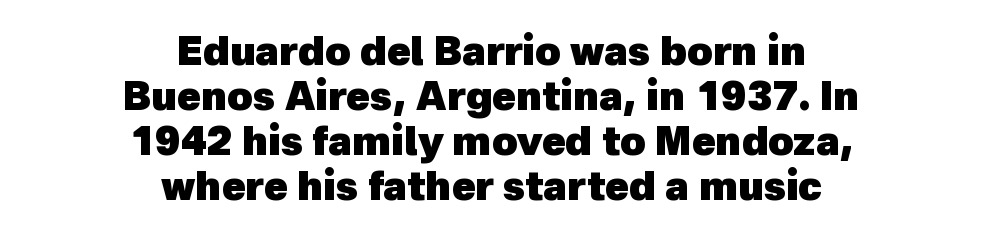
{"serif": "no", "bold": "yes", "weight": "heavy", "width": "normal", "x_height": "medium", "monospaced": "no", "underline": "no", "align": "center", "line_spacing": "tight", "line_spacing_ratio": 1.15, "letter_spacing": "normal", "letter_spacing_em": 0.0, "glyph_px": 39}
